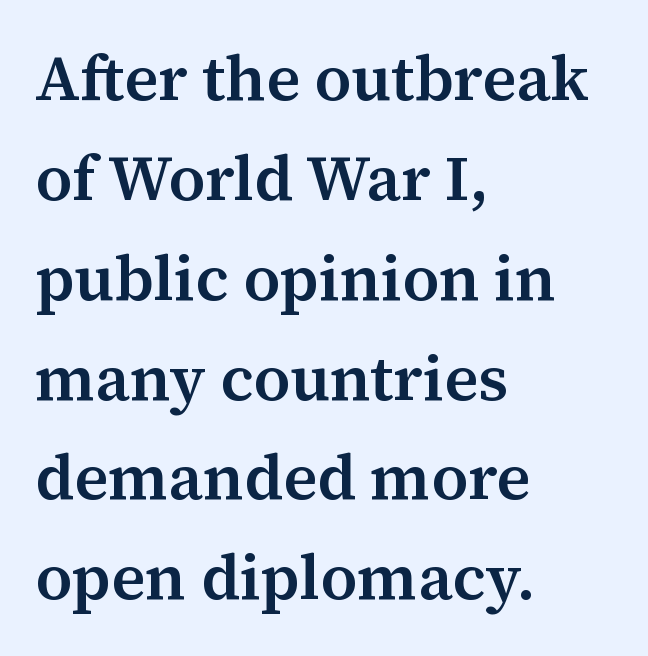
{"serif": "yes", "italic": "no", "bold": "semi", "weight": "semibold", "width": "normal", "stroke_contrast": "medium", "x_height": "medium", "monospaced": "no", "underline": "no", "align": "left", "line_spacing": "normal", "line_spacing_ratio": 1.56, "letter_spacing": "normal", "letter_spacing_em": 0.0, "glyph_px": 64}
